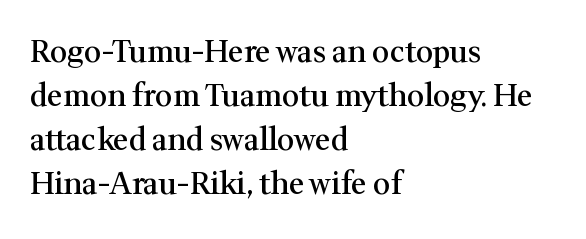
{"serif": "yes", "italic": "no", "bold": "semi", "weight": "semibold", "width": "normal", "stroke_contrast": "medium", "x_height": "medium", "monospaced": "no", "underline": "no", "align": "left", "line_spacing": "normal", "line_spacing_ratio": 1.47, "letter_spacing": "normal", "letter_spacing_em": 0.0, "glyph_px": 30}
